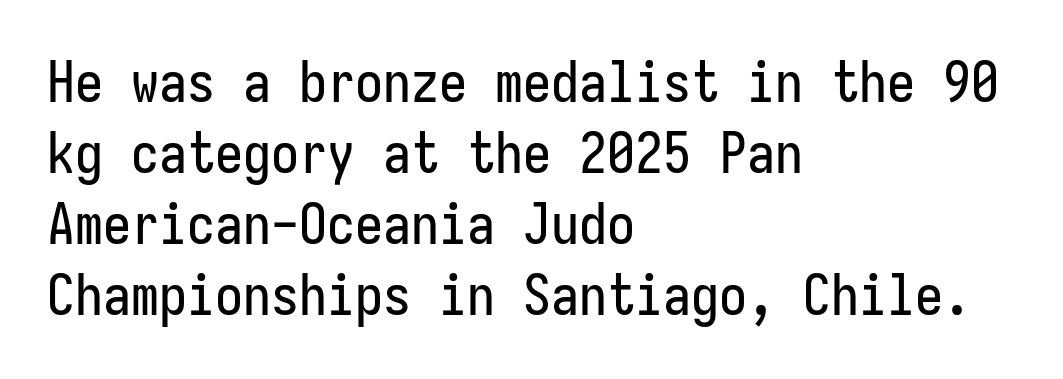
Q: Is the text italic (slanted)? A: No, it is upright.
Q: Is the typeface a serif or a sans-serif typeface? A: Sans-serif.
Q: Is the text underlined? A: No.
Q: How is the paragraph aligned? A: Left-aligned.
Q: Is the spacing between letters normal or unusually wide? A: Normal.
Q: Is the spacing between lines tight, normal or loose? A: Normal.
Q: Width (condensed, normal, or wide)? A: Condensed.
Q: Stroke contrast? A: Low.
Q: x-height? A: Medium.
